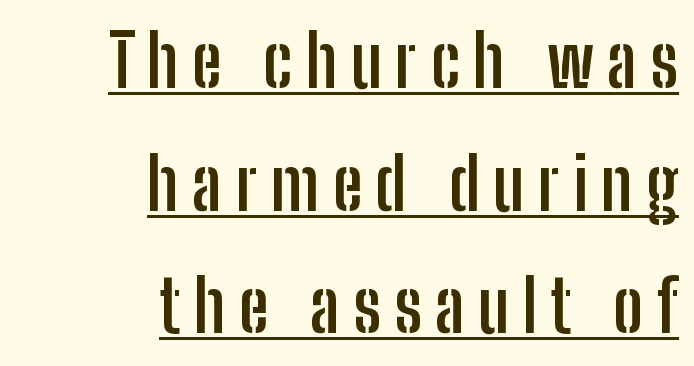
The image shows 73 px semibold, condensed sans-serif type, upright; set right-aligned, normal line spacing (1.68x), underlined; low stroke contrast and a medium x-height.
